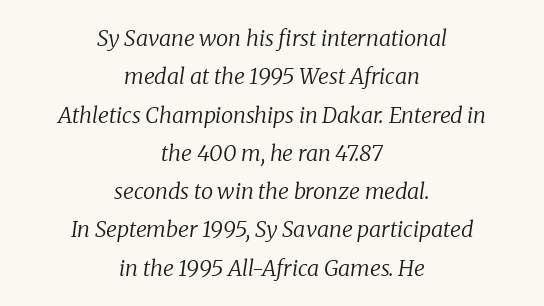
{"italic": "yes", "lean": "right", "slant_degrees": 8, "bold": "no", "underline": "no", "align": "center", "line_spacing_ratio": 1.74, "letter_spacing": "normal", "letter_spacing_em": 0.0, "glyph_px": 22}
